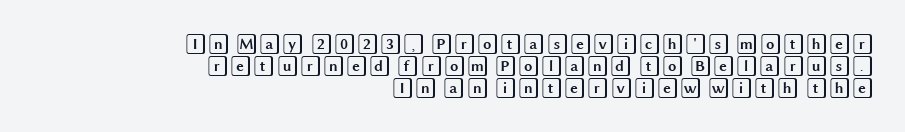
Characters remain perfectly vertical along every line. Quick note: underline off. Teacher's note: observe the even right margin — that is flush-right alignment. Line spacing here is tight. No extra tracking has been applied to these lines.
